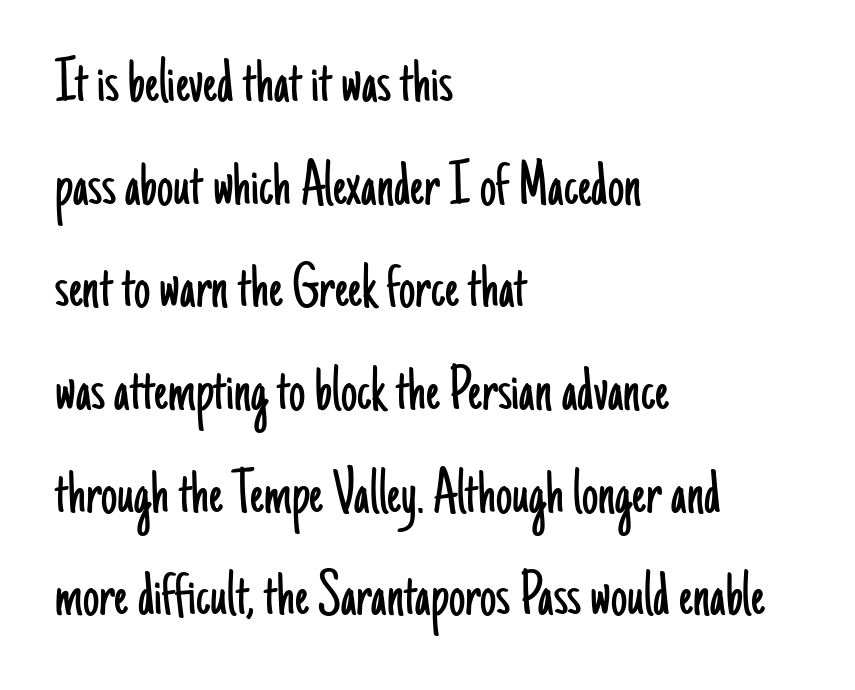
The image shows 65 px light, condensed sans-serif type, upright; set left-aligned, normal line spacing (1.58x), normal letter spacing, not underlined; low stroke contrast and a small x-height.
